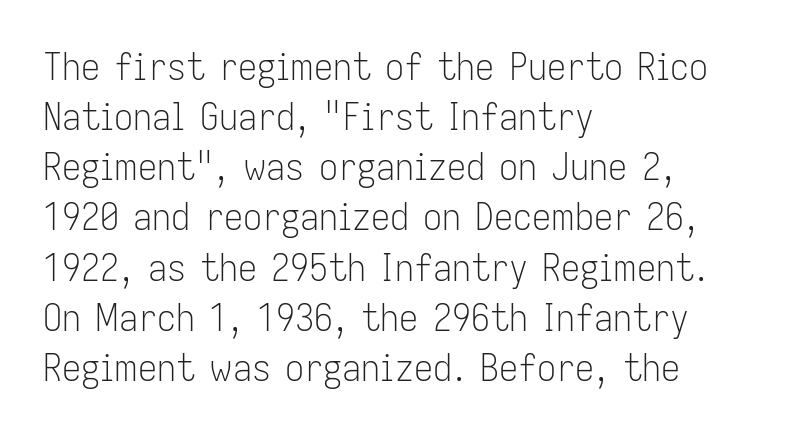
{"serif": "no", "italic": "no", "bold": "no", "weight": "light", "width": "condensed", "stroke_contrast": "low", "x_height": "medium", "monospaced": "no", "underline": "no", "align": "left", "line_spacing": "normal", "line_spacing_ratio": 1.32, "letter_spacing": "normal", "letter_spacing_em": 0.0, "glyph_px": 38}
